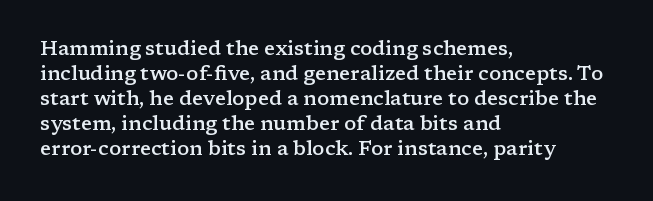
Where is the straight margin? On the left. Each glyph is drawn with semibold strokes, heavier than normal yet not fully bold. The passage shown is not underscored anywhere. Whoever set this chose a conventional vertical rhythm. Upright lettering throughout.
